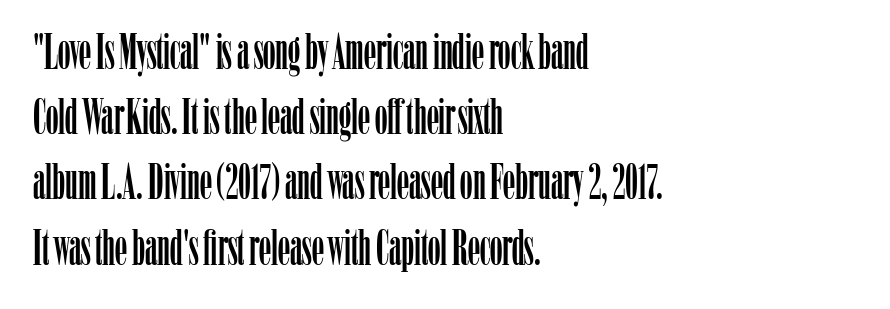
Q: Is the text italic (slanted)? A: No, it is upright.
Q: Is the typeface a serif or a sans-serif typeface? A: Serif.
Q: Is the text underlined? A: No.
Q: How is the paragraph aligned? A: Left-aligned.
Q: Is the spacing between letters normal or unusually wide? A: Normal.
Q: Is the spacing between lines tight, normal or loose? A: Normal.
Q: Width (condensed, normal, or wide)? A: Condensed.
Q: Stroke contrast? A: Low.
Q: x-height? A: Medium.
Q: Monospaced? A: No.
